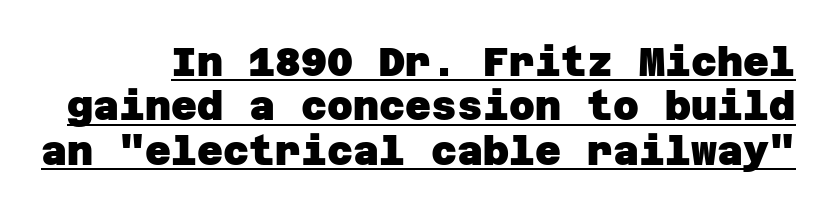
Q: Is the text bold? A: Yes.
Q: Is the typeface a serif or a sans-serif typeface? A: Sans-serif.
Q: Is the text underlined? A: Yes.
Q: Is the spacing between letters normal or unusually wide? A: Normal.
Q: Is the spacing between lines tight, normal or loose? A: Tight.
Q: Width (condensed, normal, or wide)? A: Normal.
Q: Stroke contrast? A: Low.
Q: x-height? A: Large.
